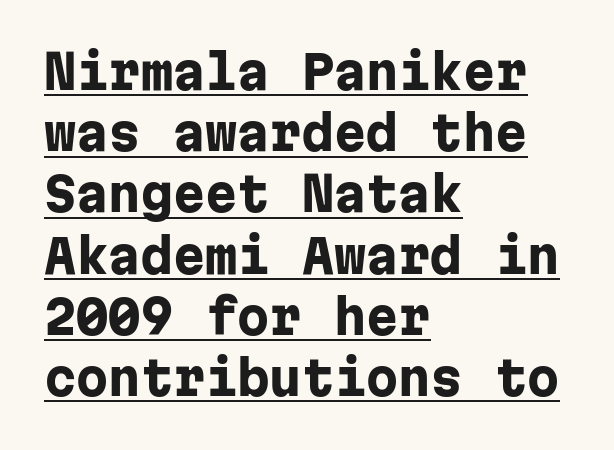
No italicization has been applied; the sample stays upright. One-word summary of the alignment: left. Spacing between characters is what you'd get straight out of the box. Emphasis by weight is at full strength: bold. Successive baselines arrive at the customary interval. A baseline rule has been typeset under these characters.
